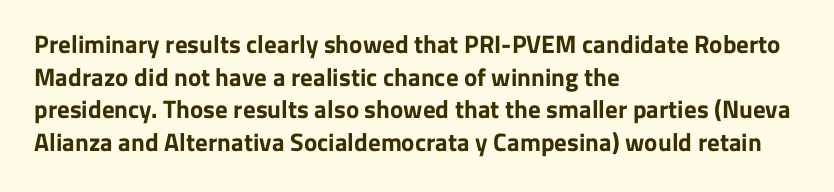
Q: Is the text bold? A: Yes.
Q: Is the text italic (slanted)? A: No, it is upright.
Q: Is the text underlined? A: No.
Q: How is the paragraph aligned? A: Left-aligned.
Q: Is the spacing between letters normal or unusually wide? A: Normal.
Q: Is the spacing between lines tight, normal or loose? A: Normal.
